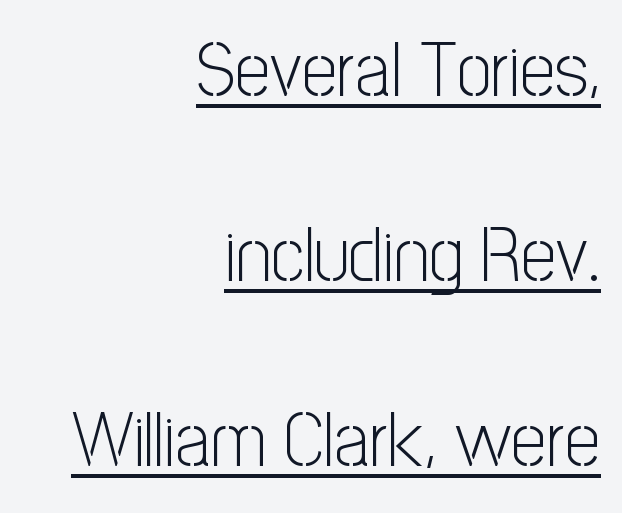
{"serif": "no", "italic": "no", "bold": "no", "weight": "light", "width": "condensed", "stroke_contrast": "low", "x_height": "medium", "monospaced": "no", "underline": "yes", "align": "right", "line_spacing": "loose", "line_spacing_ratio": 2.37, "letter_spacing": "normal", "letter_spacing_em": 0.0, "glyph_px": 78}
